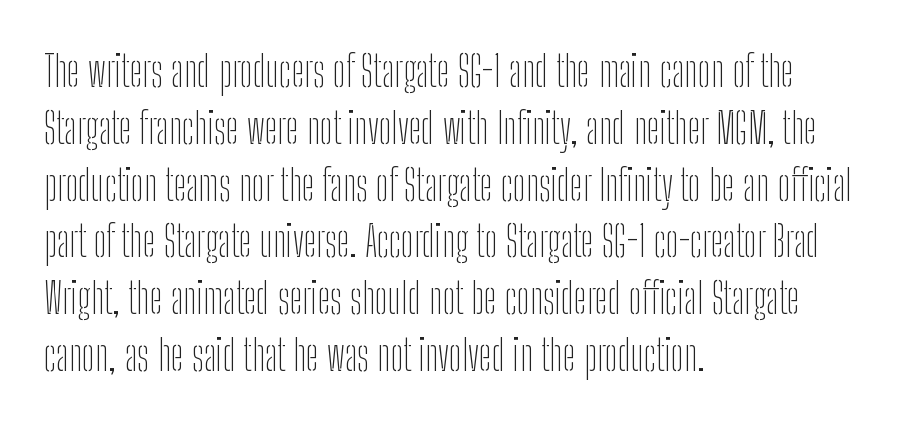
Baseline-to-baseline distance is the conventional proportion of letter height. No letter is thick-stroked: the sample isn't bold. Note: no serifs on the glyphs. The lines are quadded left.
